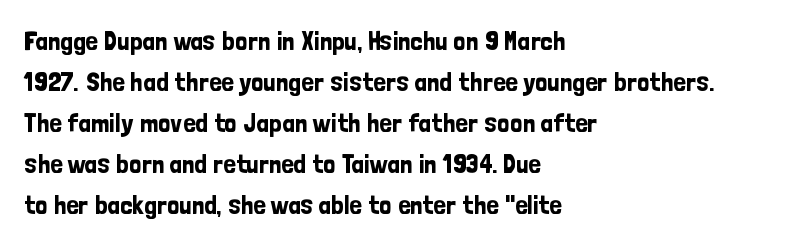
The image shows 27 px text type, upright; set left-aligned, normal line spacing (1.52x), normal letter spacing, not underlined.
